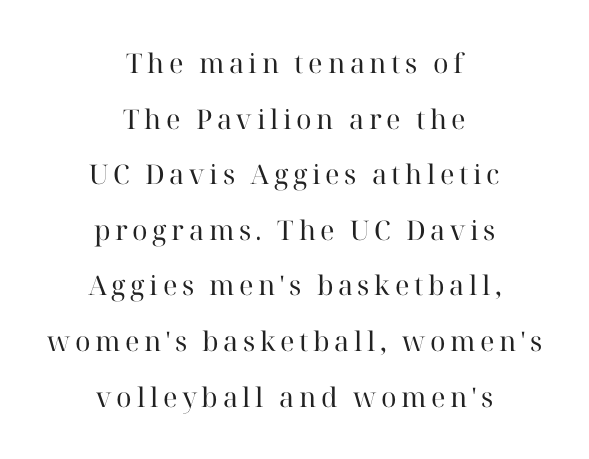
Words float on clear page, feet unadorned. Centered paragraph, ragged on both sides. Leading is clearly above the norm, producing a sparse column. Italic? Not at all — the glyphs are vertical. The typesetting does not lean heavy: it is not bold.
